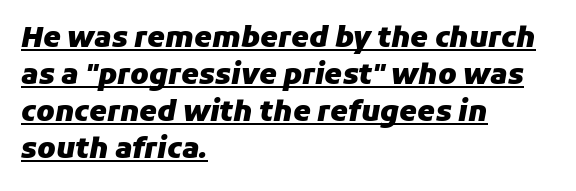
The image shows 28 px heavy type, italic (leaning right); set left-aligned, normal line spacing (1.32x), normal letter spacing, underlined; low stroke contrast and a medium x-height.
